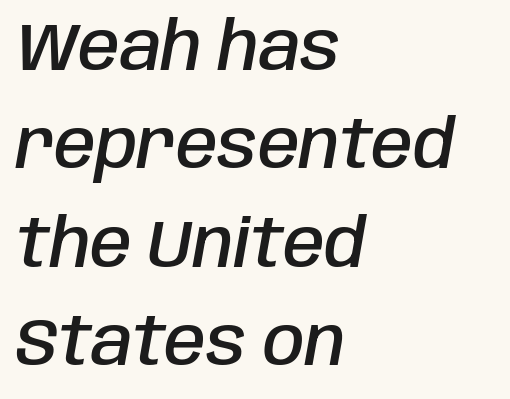
The image shows 67 px semibold, condensed type, italic (leaning right); set left-aligned, normal line spacing (1.47x), normal letter spacing, not underlined; low stroke contrast and a large x-height.
